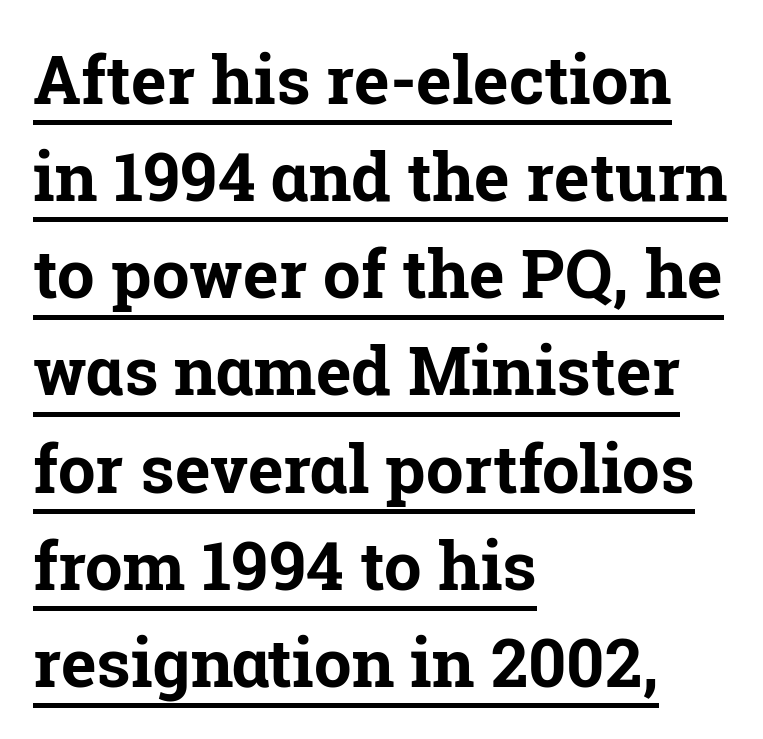
{"serif": "yes", "italic": "no", "bold": "yes", "weight": "bold", "width": "normal", "stroke_contrast": "low", "x_height": "medium", "monospaced": "no", "underline": "yes", "align": "left", "line_spacing": "normal", "line_spacing_ratio": 1.45, "letter_spacing": "normal", "letter_spacing_em": 0.0, "glyph_px": 67}
